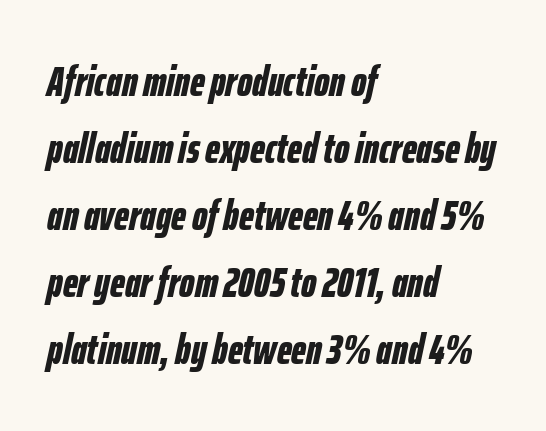
Here the glyphs are tracked normally, forming tight word shapes. Rendered with sloped, italic letterforms. Stroke thickness is high; the sample reads as a true bold. Descenders are the only things crossing below the line. Compared with typical paragraphs, the rows here are spaced about the same.
